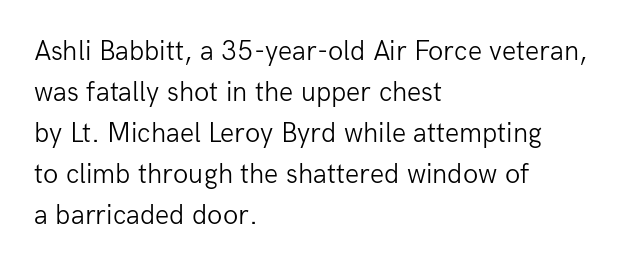
Words appear dense and cohesive because spacing is normal. Line beginnings align vertically; line endings do not. Baseline-to-baseline distance is the conventional proportion of letter height. Stroke thickness stays within the range of a standard reading face or lighter. The glyphs in this specimen are sans serif. The space beneath each line is pristine and unruled.
